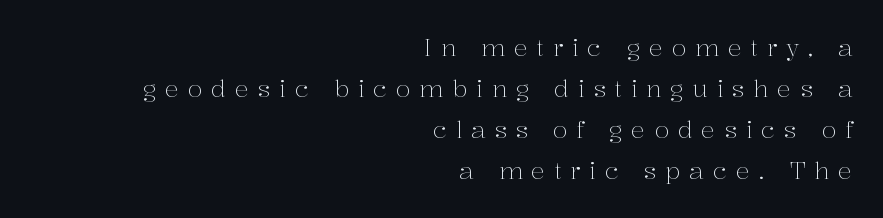
The image shows 24 px text type, upright; set right-aligned, line spacing 1.71x, unusually wide letter spacing (+0.36 em), not underlined.
